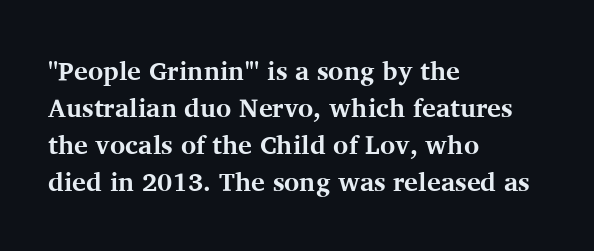
{"italic": "no", "bold": "yes", "underline": "no", "align": "left", "line_spacing": "normal", "line_spacing_ratio": 1.42, "letter_spacing": "normal", "letter_spacing_em": 0.0, "glyph_px": 26}
